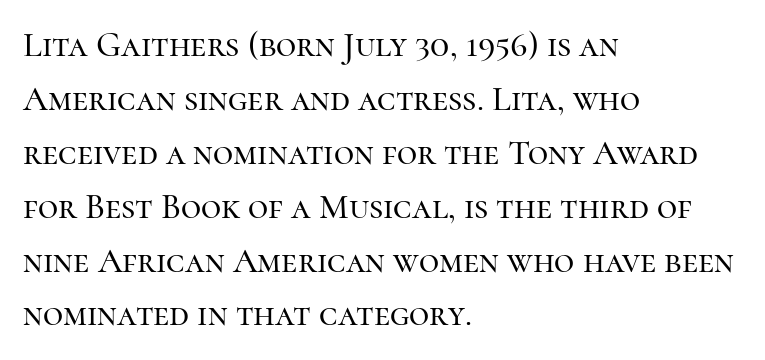
The image shows 35 px serif type, upright; set left-aligned, normal line spacing (1.54x), normal letter spacing, not underlined; high stroke contrast and a medium x-height.
